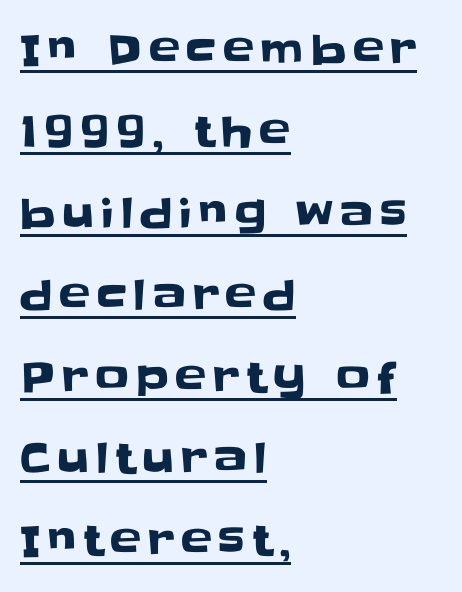
The image shows 42 px sans-serif type, upright; set left-aligned, loose line spacing (1.95x), underlined; low stroke contrast and a large x-height.
